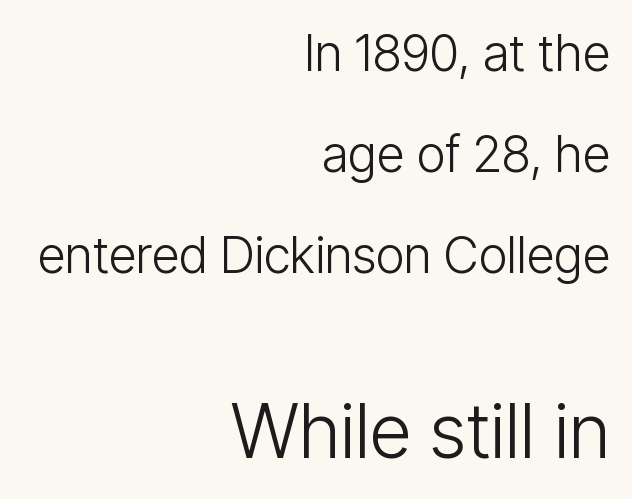
{"serif": "no", "italic": "no", "bold": "no", "weight": "light", "width": "condensed", "stroke_contrast": "low", "x_height": "medium", "monospaced": "no", "underline": "no", "align": "right", "line_spacing": "loose", "line_spacing_ratio": 2.02, "letter_spacing": "normal", "letter_spacing_em": 0.0, "larger_block": "second", "size_ratio": 1.5, "glyph_px": 75}
